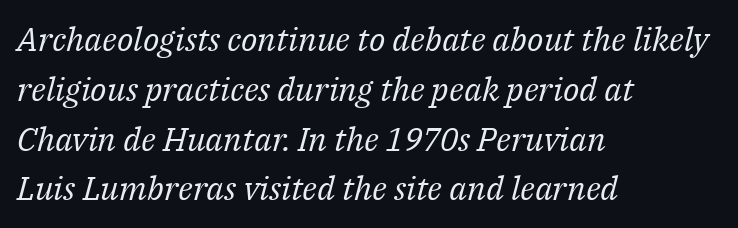
{"serif": "yes", "italic": "yes", "lean": "right", "slant_degrees": 14, "bold": "no", "weight": "regular", "width": "normal", "stroke_contrast": "medium", "x_height": "medium", "monospaced": "no", "underline": "no", "align": "left", "line_spacing": "normal", "line_spacing_ratio": 1.51, "letter_spacing": "normal", "letter_spacing_em": 0.0, "glyph_px": 33}
